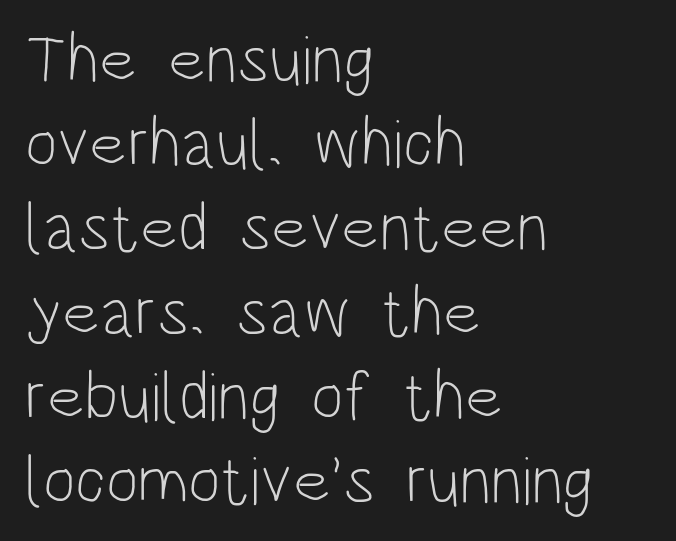
Weight: regular or lighter. Descenders are the only things crossing below the line. A typesetter would mark this as roman, not italic. How are the letters spaced? Ordinarily, with no added tracking. Each letter keeps its own natural width here, so spacing adapts to shape.
